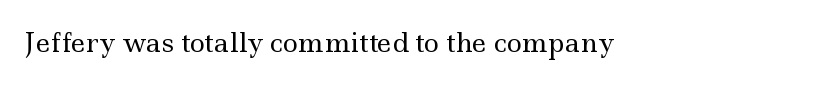
A quiet, ordinary-to-light weight characterises the typeface. Rule under the text: the space is simply empty. Unlike italic type, these characters show no tilt at all. All the whitespace from short lines collects on the right. Standard letterfit; no display-style spreading of the glyphs.
